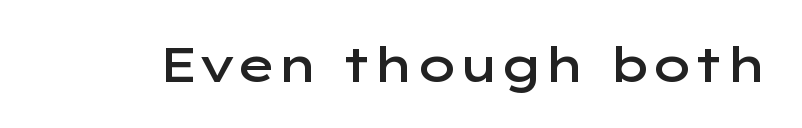
The image shows 48 px semibold, wide sans-serif type, upright; set normal letter spacing, not underlined; low stroke contrast and a medium x-height.
